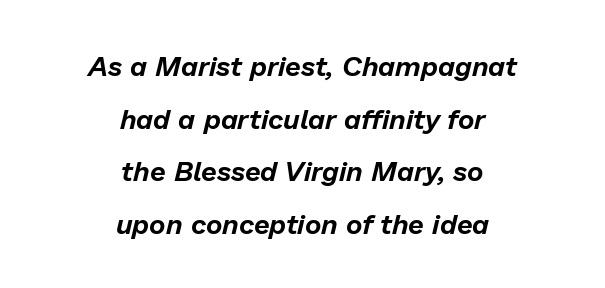
{"italic": "yes", "lean": "right", "slant_degrees": 13, "width": "normal", "stroke_contrast": "low", "x_height": "medium", "monospaced": "no", "underline": "no", "align": "center", "line_spacing_ratio": 1.88, "letter_spacing": "normal", "letter_spacing_em": 0.0, "glyph_px": 28}
